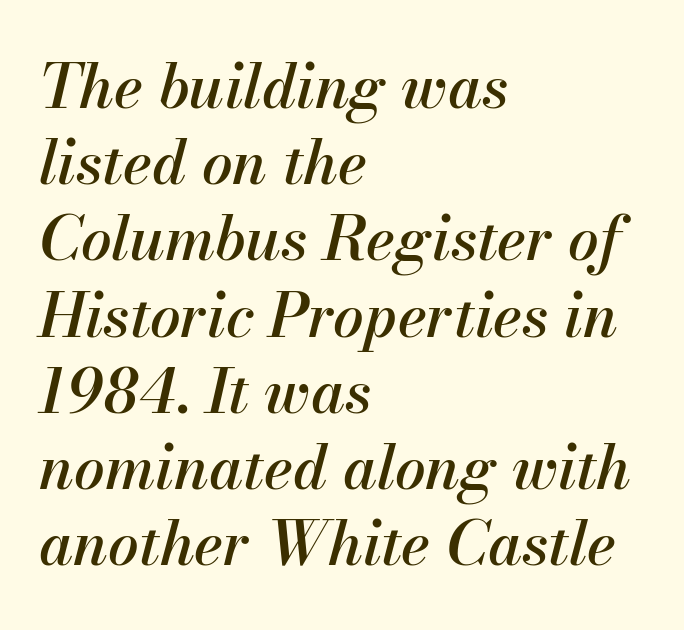
{"italic": "yes", "lean": "right", "slant_degrees": 13, "width": "normal", "stroke_contrast": "medium", "x_height": "small", "monospaced": "no", "underline": "no", "align": "left", "line_spacing": "normal", "line_spacing_ratio": 1.25, "letter_spacing": "normal", "letter_spacing_em": 0.0, "glyph_px": 61}
